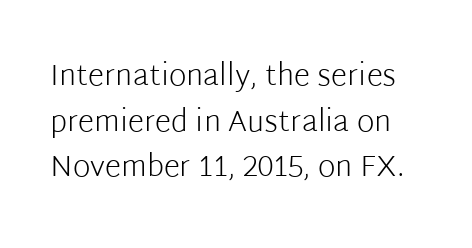
Q: Is the text bold? A: No.
Q: Is the text italic (slanted)? A: No, it is upright.
Q: Is the typeface a serif or a sans-serif typeface? A: Sans-serif.
Q: Is the text underlined? A: No.
Q: Is the spacing between letters normal or unusually wide? A: Normal.
Q: Is the spacing between lines tight, normal or loose? A: Normal.
Q: Width (condensed, normal, or wide)? A: Normal.
Q: Stroke contrast? A: Low.
Q: x-height? A: Medium.
Q: Monospaced? A: No.
